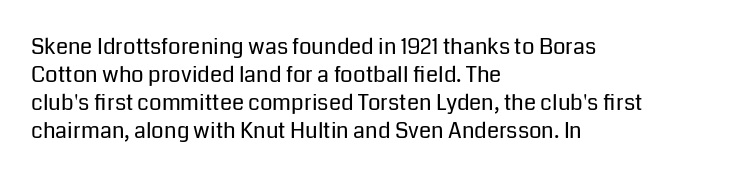
The image shows 22 px text type, upright; set left-aligned, normal line spacing (1.27x), normal letter spacing, not underlined.
